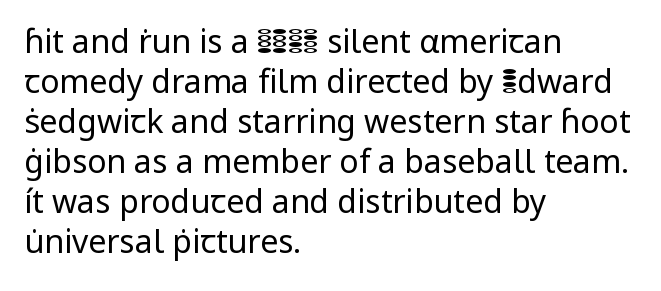
Q: Is the text bold? A: No.
Q: Is the text italic (slanted)? A: No, it is upright.
Q: Is the typeface a serif or a sans-serif typeface? A: Sans-serif.
Q: Is the text underlined? A: No.
Q: How is the paragraph aligned? A: Left-aligned.
Q: Is the spacing between letters normal or unusually wide? A: Normal.
Q: Is the spacing between lines tight, normal or loose? A: Normal.
Q: Width (condensed, normal, or wide)? A: Normal.
Q: Stroke contrast? A: Low.
Q: x-height? A: Medium.
Q: Monospaced? A: No.
